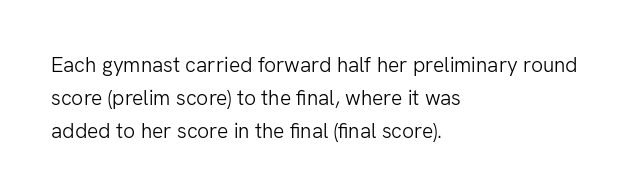
Q: Is the text bold? A: No.
Q: Is the text italic (slanted)? A: No, it is upright.
Q: Is the text underlined? A: No.
Q: How is the paragraph aligned? A: Left-aligned.
Q: Is the spacing between letters normal or unusually wide? A: Normal.
Q: Is the spacing between lines tight, normal or loose? A: Normal.
